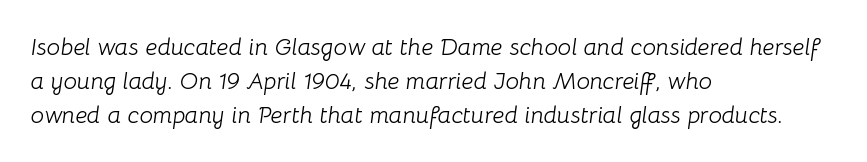
This rendering uses left alignment, leaving the right contour irregular. Descenders are the only things crossing below the line. Vertical spacing — default. The specimen reads as italic at a glance. The tracking reads as untouched default to a designer's eye. Weight: not bold — regular or lighter.
